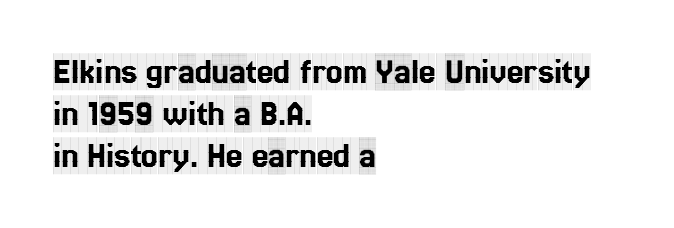
The image shows 37 px condensed serif type, upright; set left-aligned, tight line spacing (1.13x), normal letter spacing, not underlined; a large x-height.
